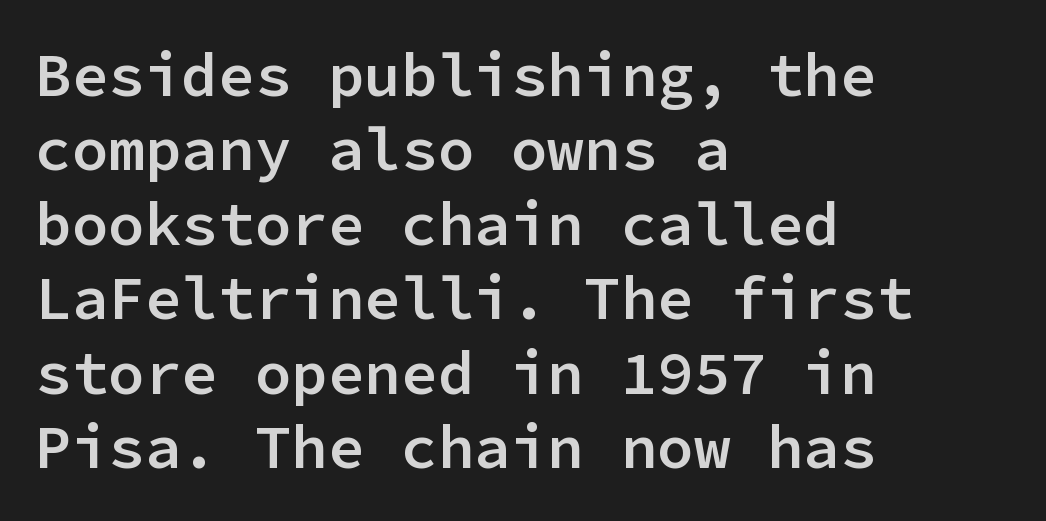
Q: Is the text bold? A: Semi-bold.
Q: Is the text italic (slanted)? A: No, it is upright.
Q: Is the typeface a serif or a sans-serif typeface? A: Sans-serif.
Q: Is the text underlined? A: No.
Q: How is the paragraph aligned? A: Left-aligned.
Q: Is the spacing between letters normal or unusually wide? A: Normal.
Q: Width (condensed, normal, or wide)? A: Normal.
Q: Stroke contrast? A: Low.
Q: x-height? A: Medium.
Q: Monospaced? A: Yes.
